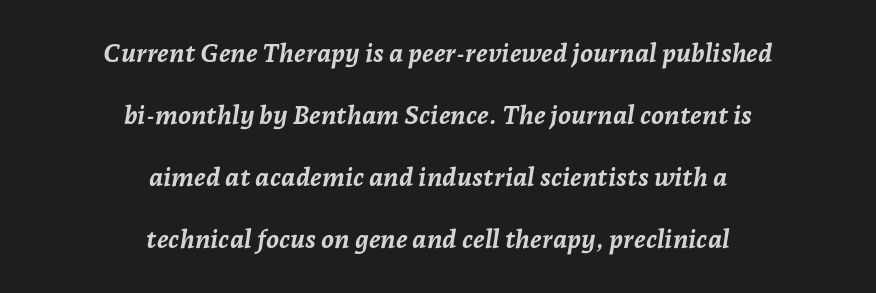
The image shows 26 px bold type, italic (leaning right); set centered, loose line spacing (2.39x), normal letter spacing, not underlined.
